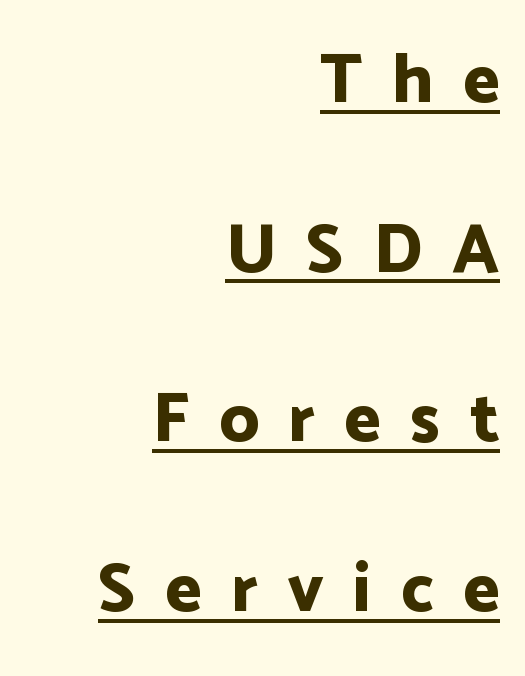
The image shows 69 px bold sans-serif type, upright; set right-aligned, loose line spacing (2.46x), unusually wide letter spacing (+0.43 em), underlined; low stroke contrast and a medium x-height.
